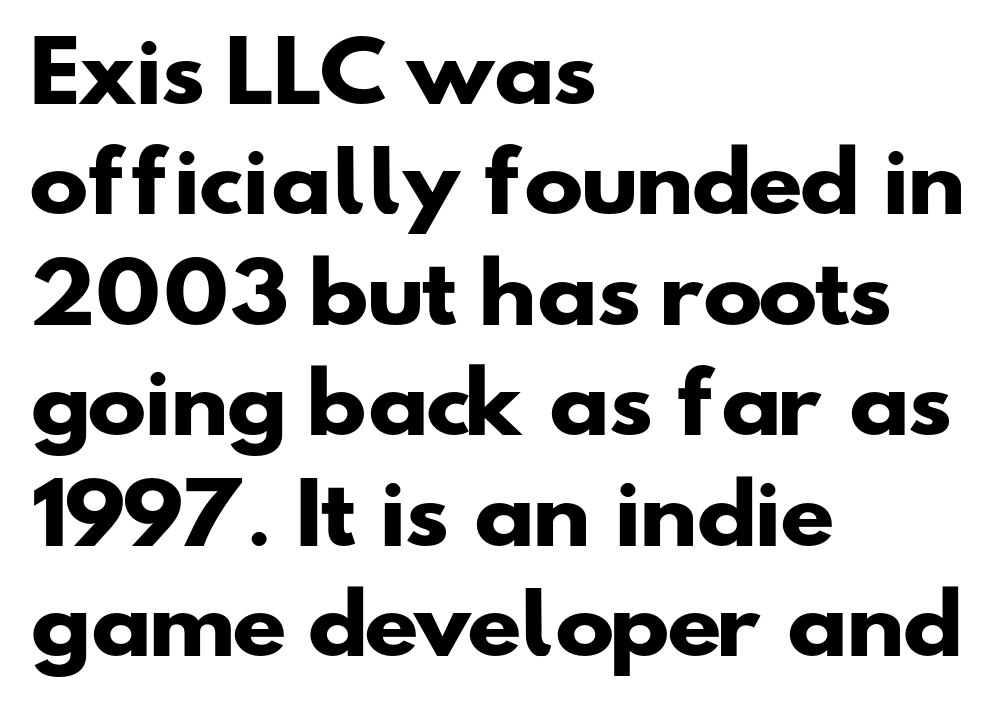
{"serif": "no", "bold": "yes", "weight": "heavy", "width": "wide", "stroke_contrast": "low", "x_height": "small", "monospaced": "no", "underline": "no", "align": "left", "line_spacing": "normal", "line_spacing_ratio": 1.38, "letter_spacing": "normal", "letter_spacing_em": 0.0, "glyph_px": 80}
